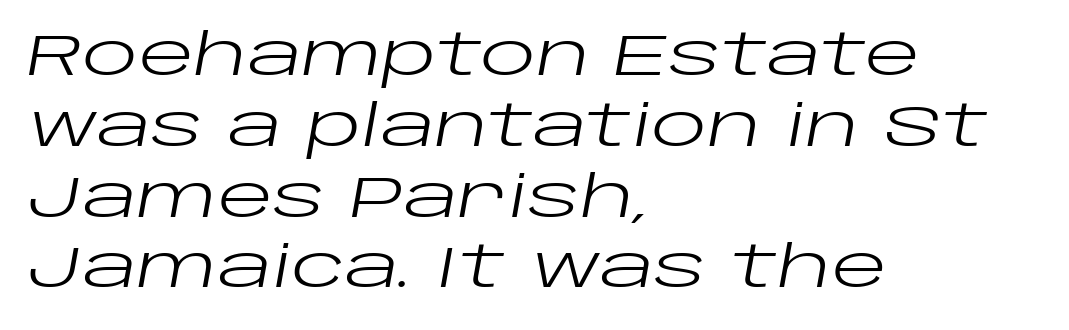
The image shows 58 px regular-weight, wide type, italic (leaning right); set left-aligned, line spacing 1.22x, normal letter spacing, not underlined; low stroke contrast and a large x-height.
